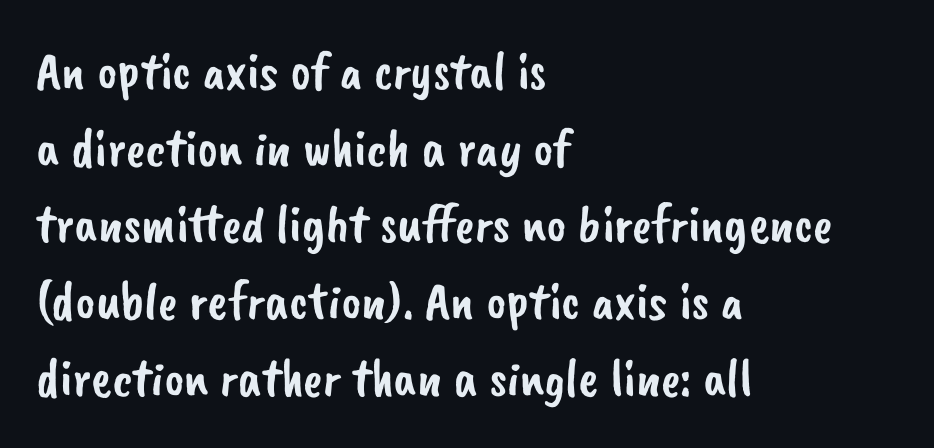
{"serif": "no", "width": "normal", "stroke_contrast": "low", "x_height": "small", "monospaced": "no", "underline": "no", "align": "left", "line_spacing": "normal", "line_spacing_ratio": 1.42, "letter_spacing": "normal", "letter_spacing_em": 0.0, "glyph_px": 54}
